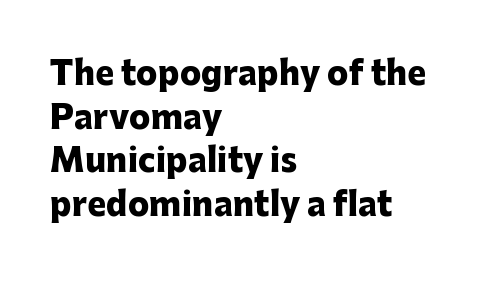
The image shows 32 px heavy sans-serif type, upright; set left-aligned, normal line spacing (1.36x), normal letter spacing, not underlined; low stroke contrast and a medium x-height.
